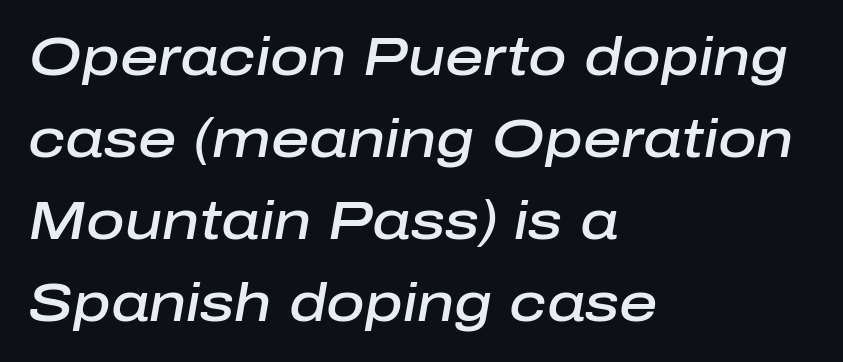
{"italic": "yes", "lean": "right", "slant_degrees": 10, "bold": "semi", "weight": "semibold", "width": "normal", "stroke_contrast": "low", "x_height": "medium", "monospaced": "no", "underline": "no", "align": "left", "line_spacing": "normal", "line_spacing_ratio": 1.55, "letter_spacing": "normal", "letter_spacing_em": 0.0, "glyph_px": 53}
